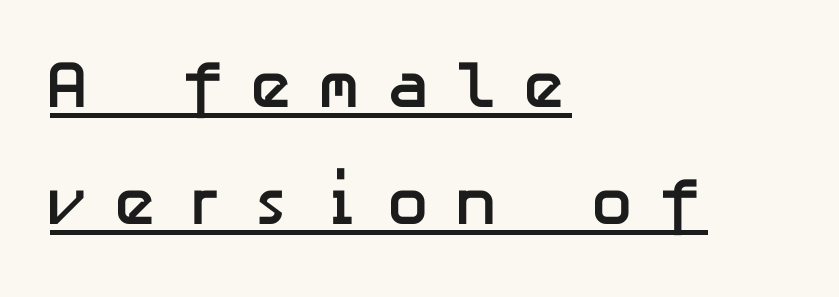
The image shows 67 px semibold sans-serif type, upright; set left-aligned, line spacing 1.74x, unusually wide letter spacing (+0.35 em), underlined; low stroke contrast and a medium x-height.
